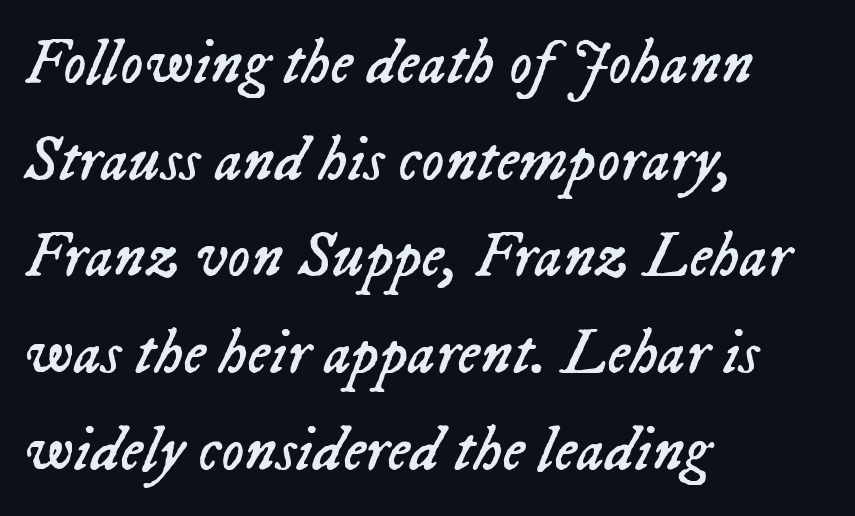
The image shows 64 px regular-weight type, italic (leaning right); set left-aligned, normal line spacing (1.51x), normal letter spacing, not underlined; low stroke contrast and a medium x-height.
